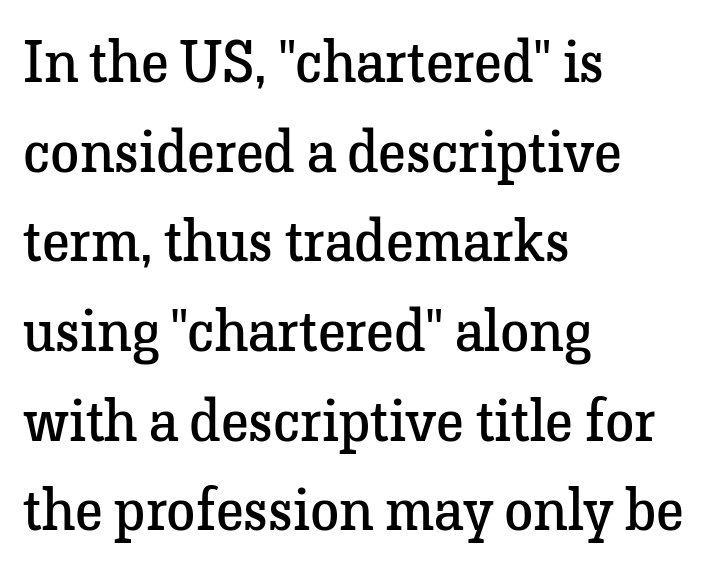
{"serif": "yes", "italic": "no", "bold": "no", "weight": "regular", "width": "normal", "stroke_contrast": "low", "x_height": "medium", "monospaced": "no", "underline": "no", "align": "left", "line_spacing": "normal", "line_spacing_ratio": 1.52, "letter_spacing": "normal", "letter_spacing_em": 0.0, "glyph_px": 59}
